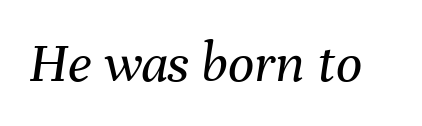
{"italic": "yes", "lean": "right", "slant_degrees": 8, "bold": "no", "weight": "regular", "width": "normal", "stroke_contrast": "medium", "x_height": "medium", "monospaced": "no", "underline": "no", "letter_spacing": "normal", "letter_spacing_em": 0.0, "glyph_px": 58}
